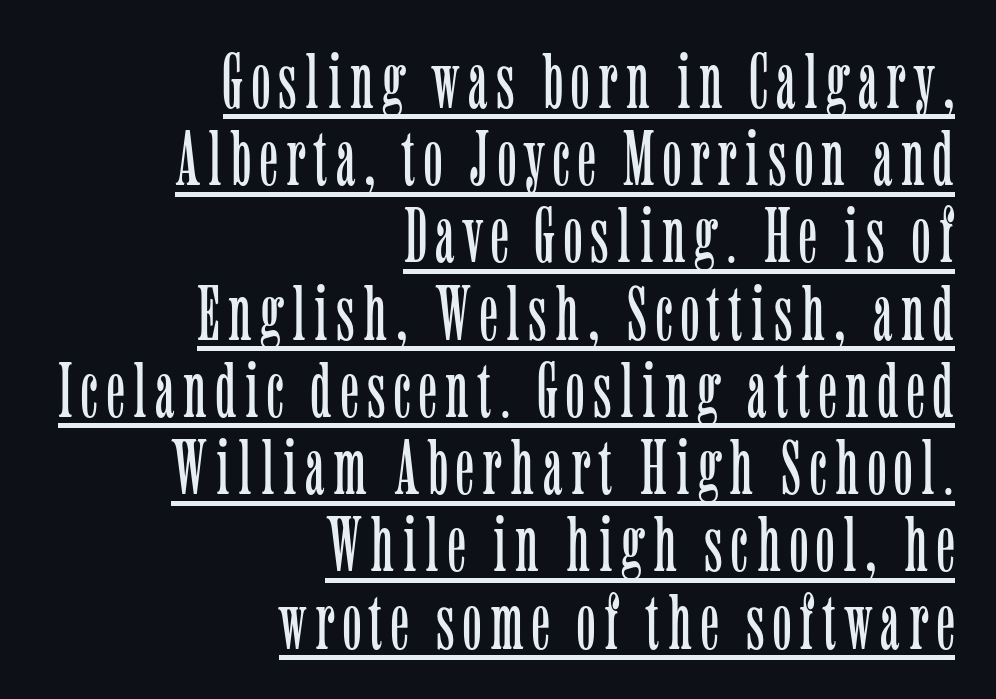
The image shows 78 px light, condensed serif type, upright; set right-aligned, tight line spacing (0.99x), underlined; low stroke contrast and a medium x-height.
